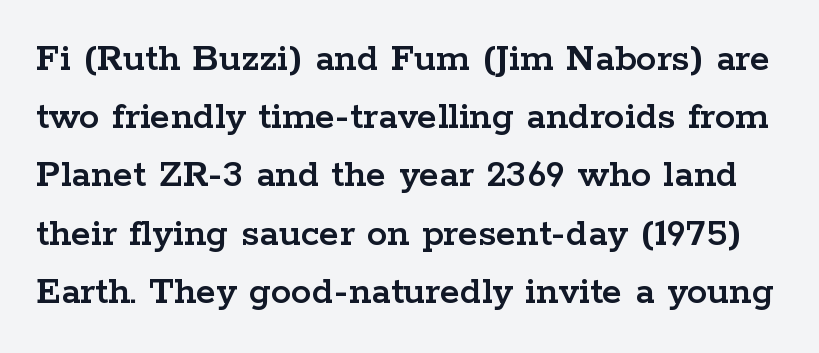
You could not count columns in this text — the font is proportionally spaced. Leading: standard. How are the letters spaced? Ordinarily, with no added tracking. Check where the strokes stop: tiny serifs finish them off. If you drew a line through each stem, it would be perfectly vertical.
